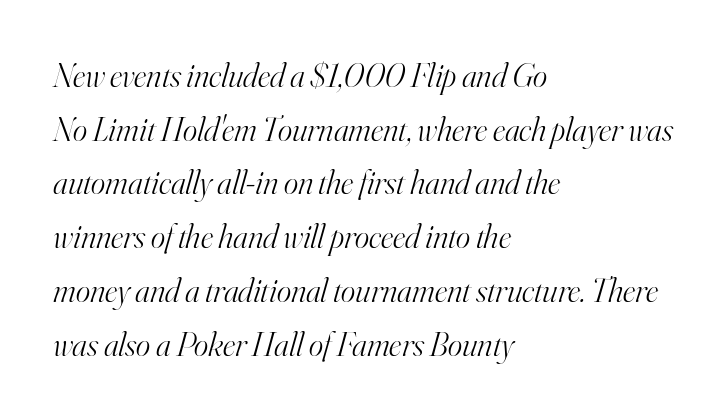
Q: Is the text bold? A: No.
Q: Is the text italic (slanted)? A: Yes, it leans right by about 16 degrees.
Q: Is the typeface a serif or a sans-serif typeface? A: Serif.
Q: Is the text underlined? A: No.
Q: How is the paragraph aligned? A: Left-aligned.
Q: Is the spacing between letters normal or unusually wide? A: Normal.
Q: Is the spacing between lines tight, normal or loose? A: Normal.
Q: Width (condensed, normal, or wide)? A: Normal.
Q: Stroke contrast? A: High.
Q: x-height? A: Small.
Q: Monospaced? A: No.
